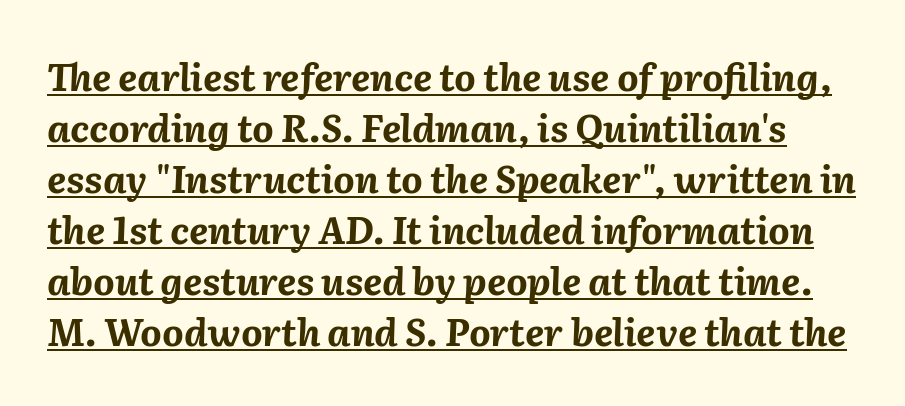
The image shows 37 px bold type, italic (leaning right); set normal line spacing (1.38x), normal letter spacing, underlined; medium stroke contrast and a medium x-height.
